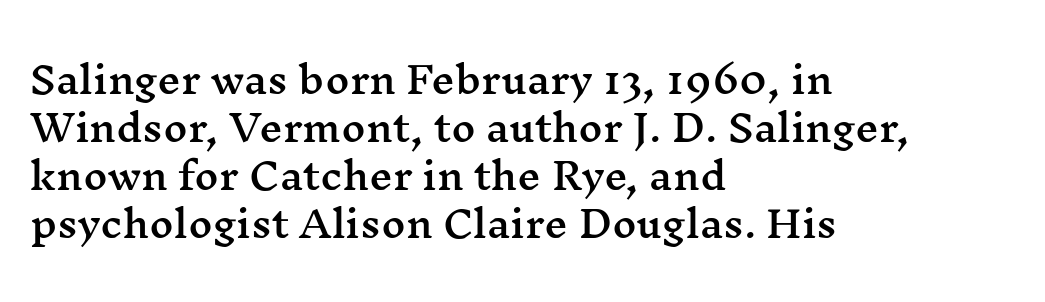
The image shows 37 px wide serif type, upright; set left-aligned, normal line spacing (1.3x), normal letter spacing, not underlined; medium stroke contrast and a medium x-height.
